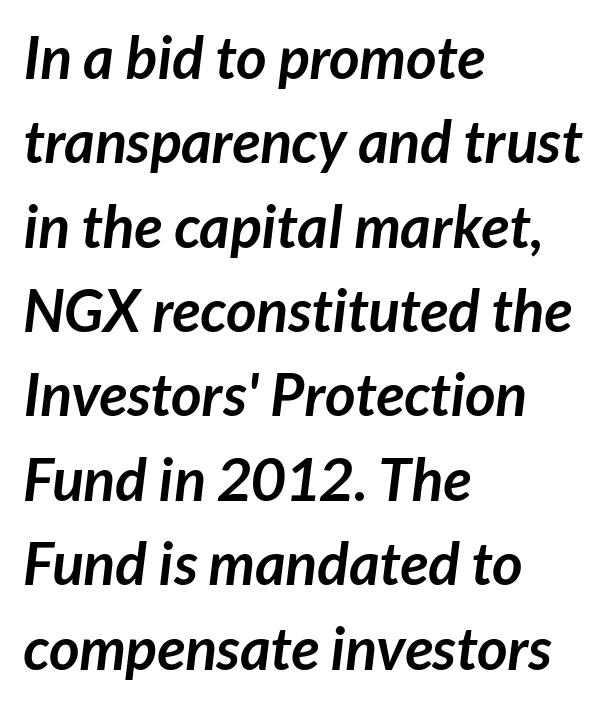
Rule under the text: the space is simply empty. Strokes here are thick enough to call this a true bold. Which margin do the lines hug? The left one — the right edge is uneven. In terms of letterspacing, this is plain default setting. Grotesque or geometric, the face here clearly has no serifs. Interline gaps are of average width in this sample.
